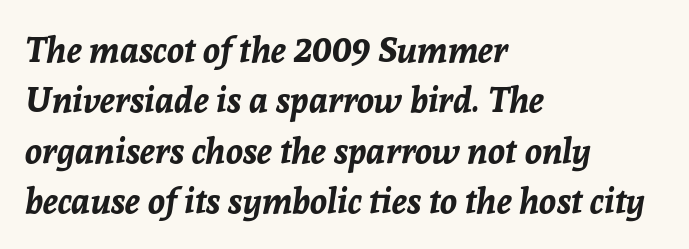
Q: Is the text bold? A: Yes.
Q: Is the text italic (slanted)? A: Yes, it leans right by about 8 degrees.
Q: Is the text underlined? A: No.
Q: How is the paragraph aligned? A: Left-aligned.
Q: Is the spacing between letters normal or unusually wide? A: Normal.
Q: Is the spacing between lines tight, normal or loose? A: Normal.
Q: Width (condensed, normal, or wide)? A: Normal.
Q: Stroke contrast? A: Low.
Q: x-height? A: Medium.
Q: Monospaced? A: No.
